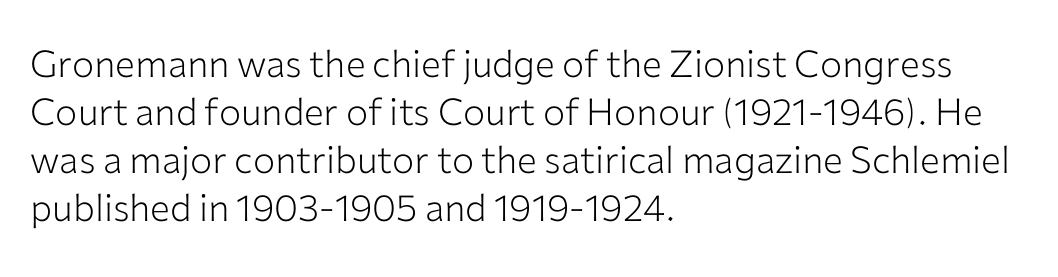
{"serif": "no", "italic": "no", "bold": "no", "weight": "light", "width": "normal", "stroke_contrast": "low", "x_height": "medium", "monospaced": "no", "underline": "no", "align": "left", "line_spacing": "normal", "line_spacing_ratio": 1.3, "letter_spacing": "normal", "letter_spacing_em": 0.0, "glyph_px": 37}
